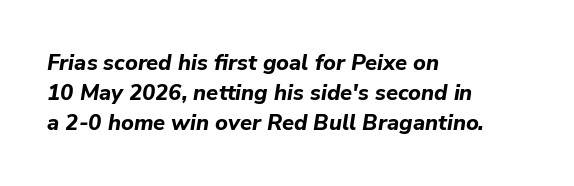
Each new line begins a customary step beneath the previous one. If you drew a line through each stem, it would be angled. Students, note that the glyphs here touch the page at normal intervals. A full-strength bold gives these letters their thick strokes.
